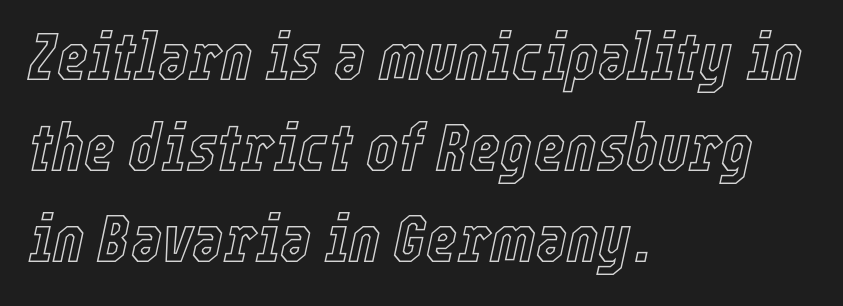
Q: Is the text italic (slanted)? A: Yes, it leans right by about 12 degrees.
Q: Is the text underlined? A: No.
Q: How is the paragraph aligned? A: Left-aligned.
Q: Is the spacing between letters normal or unusually wide? A: Normal.
Q: Is the spacing between lines tight, normal or loose? A: Normal.
Q: Width (condensed, normal, or wide)? A: Condensed.
Q: x-height? A: Medium.
Q: Monospaced? A: No.
